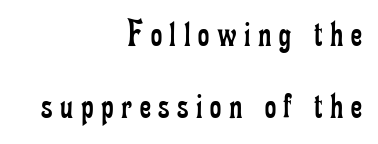
Font category for this specimen: serif. Notice how the stems are strictly vertical — no italics here. This sample has the flowing, uneven cadence of proportional lettering. Characters follow at a spacing far wider than the type designer built in. This rendering uses right alignment, leaving the left contour irregular. Is this a heavy cut? Hardly; it is regular or lighter.
